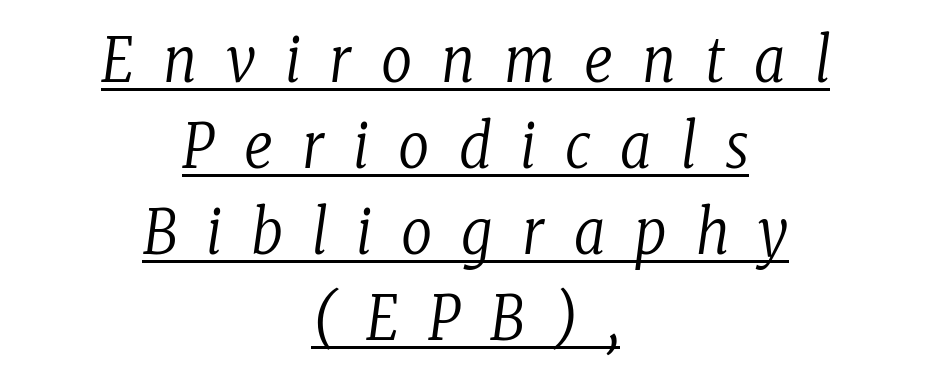
{"serif": "yes", "italic": "yes", "lean": "right", "slant_degrees": 8, "bold": "no", "weight": "regular", "width": "condensed", "stroke_contrast": "low", "x_height": "medium", "monospaced": "no", "underline": "yes", "align": "center", "line_spacing": "normal", "line_spacing_ratio": 1.41, "letter_spacing": "wide", "letter_spacing_em": 0.48, "glyph_px": 61}
